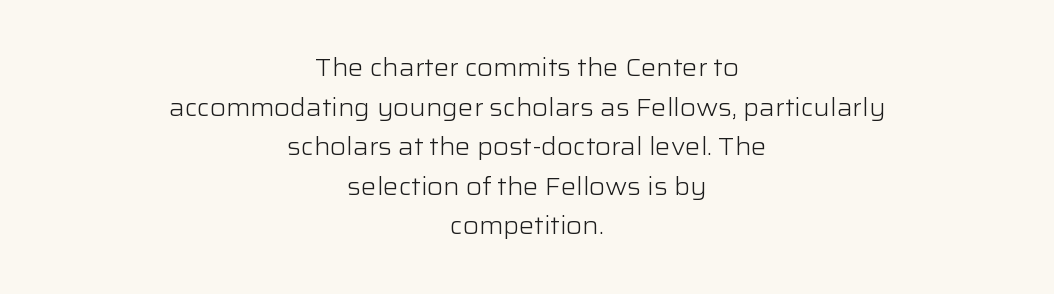
Q: Is the text bold? A: No.
Q: Is the text italic (slanted)? A: No, it is upright.
Q: Is the text underlined? A: No.
Q: How is the paragraph aligned? A: Centered.
Q: Is the spacing between letters normal or unusually wide? A: Normal.
Q: Is the spacing between lines tight, normal or loose? A: Normal.
